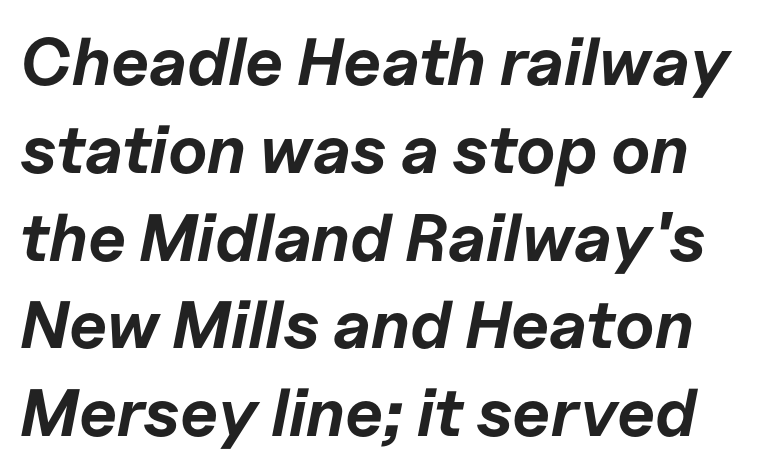
It's the slanting kind of type. Notice how thick the strokes are: this is what a full bold looks like. Glance below the letters and you will spot only blank space. Note the varied advance widths — an 'i' is clearly narrower than an 'm'. Interline gaps are of average width in this sample.
